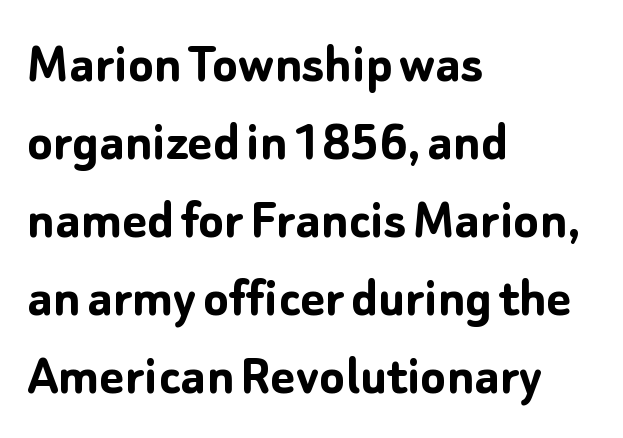
The image shows 59 px semibold sans-serif type, upright; set left-aligned, normal line spacing (1.32x), normal letter spacing, not underlined; low stroke contrast and a medium x-height.
